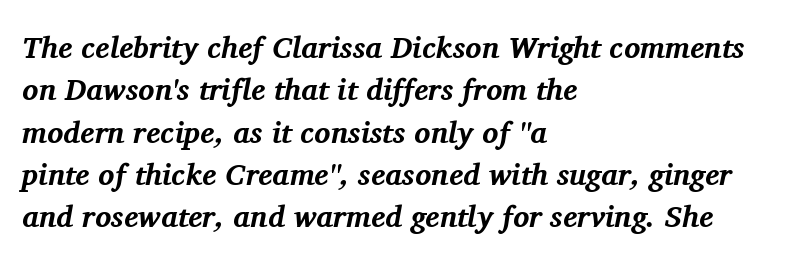
Q: Is the text bold? A: Yes.
Q: Is the text italic (slanted)? A: Yes, it leans right by about 11 degrees.
Q: Is the typeface a serif or a sans-serif typeface? A: Serif.
Q: Is the text underlined? A: No.
Q: How is the paragraph aligned? A: Left-aligned.
Q: Is the spacing between letters normal or unusually wide? A: Normal.
Q: Is the spacing between lines tight, normal or loose? A: Normal.
Q: Width (condensed, normal, or wide)? A: Normal.
Q: Stroke contrast? A: Medium.
Q: x-height? A: Medium.
Q: Monospaced? A: No.
